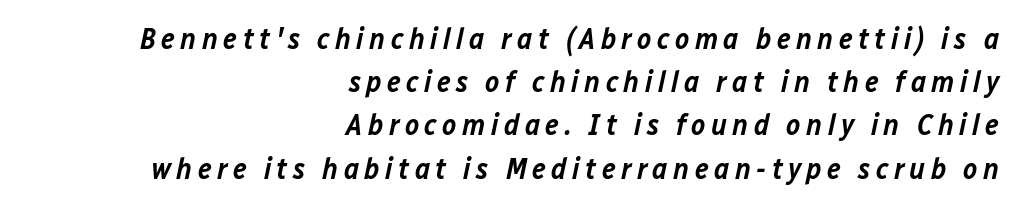
{"italic": "yes", "lean": "right", "slant_degrees": 12, "bold": "semi", "weight": "semibold", "width": "normal", "stroke_contrast": "low", "x_height": "medium", "monospaced": "no", "underline": "no", "align": "right", "line_spacing": "normal", "line_spacing_ratio": 1.44, "glyph_px": 30}
